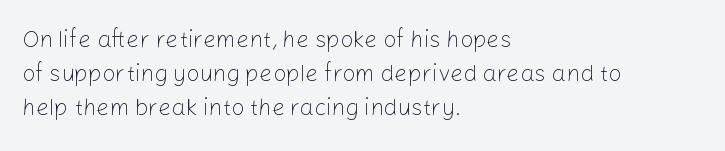
{"italic": "no", "bold": "no", "underline": "no", "align": "left", "line_spacing": "normal", "line_spacing_ratio": 1.47, "letter_spacing": "normal", "letter_spacing_em": 0.0, "glyph_px": 23}
